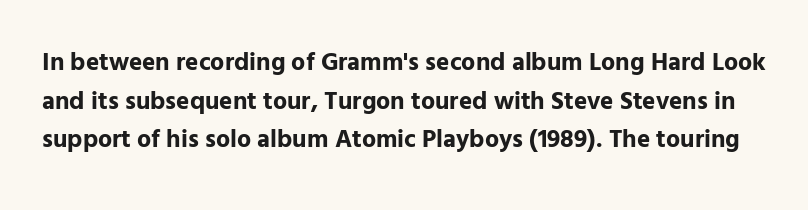
The image shows 25 px bold type, upright; set normal line spacing (1.55x), normal letter spacing, not underlined.
